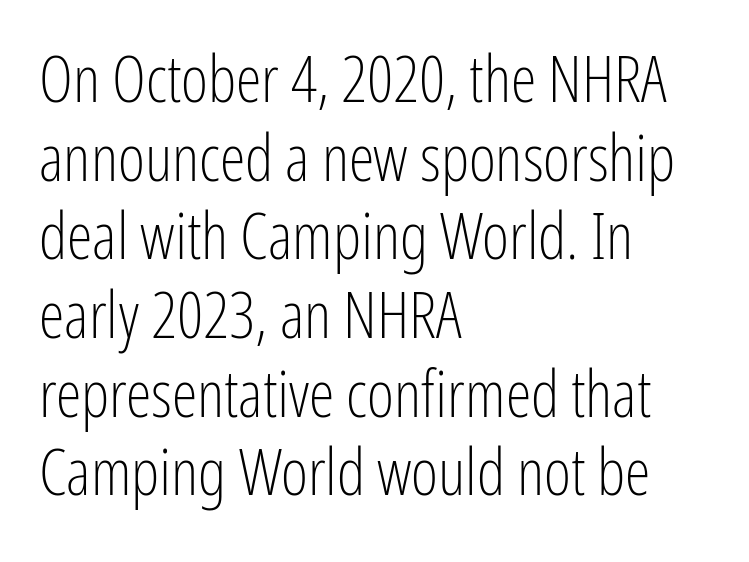
{"serif": "no", "italic": "no", "bold": "no", "weight": "light", "width": "condensed", "stroke_contrast": "low", "x_height": "medium", "monospaced": "no", "underline": "no", "align": "left", "line_spacing_ratio": 1.21, "letter_spacing": "normal", "letter_spacing_em": 0.0, "glyph_px": 65}
